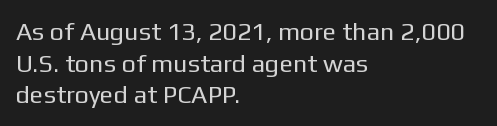
{"italic": "no", "bold": "no", "underline": "no", "align": "left", "line_spacing": "normal", "line_spacing_ratio": 1.27, "letter_spacing": "normal", "letter_spacing_em": 0.0, "glyph_px": 25}
